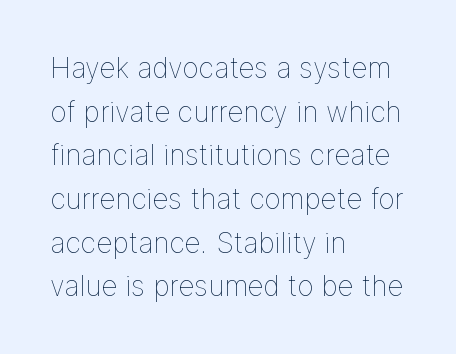
Proportional: the letters do not fall into vertical columns. Ink coverage per letter is moderate at most. Do the letters lean? They stand straight. Letter spacing: default. Each new line begins a customary step beneath the previous one. Reading down the block, your eye returns to a fixed left position each line.
